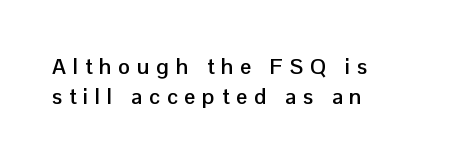
The image shows 22 px bold type, upright; set left-aligned, normal line spacing (1.36x), unusually wide letter spacing (+0.31 em), not underlined.
